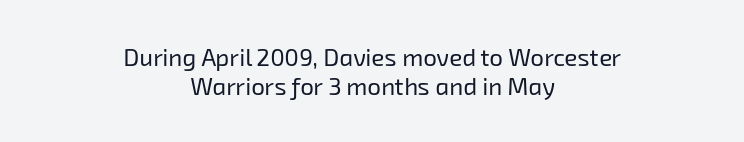
{"bold": "no", "underline": "no", "align": "center", "line_spacing_ratio": 1.19, "letter_spacing": "normal", "letter_spacing_em": 0.0, "glyph_px": 24}
